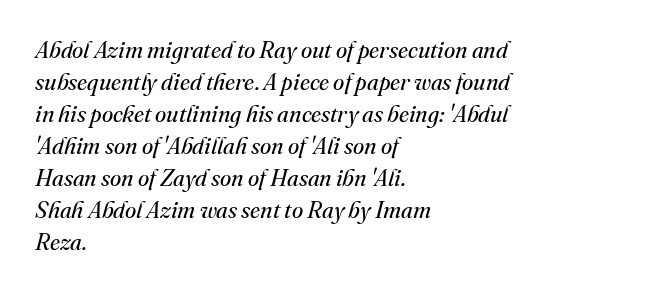
The image shows 23 px text type, italic (leaning right); set left-aligned, normal line spacing (1.39x), normal letter spacing, not underlined.
